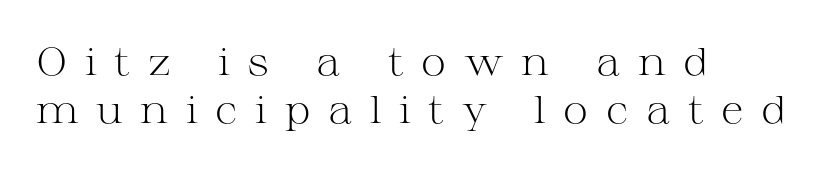
Q: Is the text bold? A: No.
Q: Is the text italic (slanted)? A: No, it is upright.
Q: Is the typeface a serif or a sans-serif typeface? A: Serif.
Q: Is the text underlined? A: No.
Q: How is the paragraph aligned? A: Left-aligned.
Q: Is the spacing between letters normal or unusually wide? A: Unusually wide.
Q: Is the spacing between lines tight, normal or loose? A: Normal.
Q: Width (condensed, normal, or wide)? A: Wide.
Q: Stroke contrast? A: Medium.
Q: x-height? A: Medium.
Q: Monospaced? A: No.
